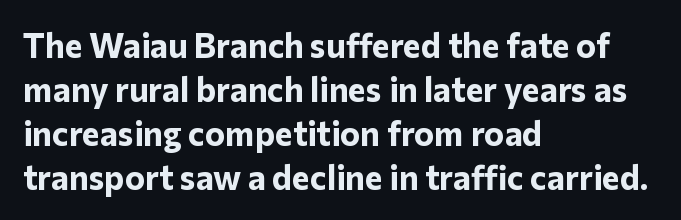
The lettering holds an erect, upright posture throughout. Typesetter's note: full bold, strokes at maximum text heaviness. A student would call this left alignment; a typographer would say flush left, rag right. Do the characters align in a grid? No, the font is proportional. Students, observe: this is what conventionally led text looks like.
